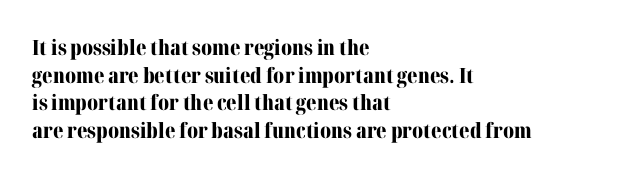
Q: Is the text bold? A: Yes.
Q: Is the text italic (slanted)? A: No, it is upright.
Q: Is the text underlined? A: No.
Q: How is the paragraph aligned? A: Left-aligned.
Q: Is the spacing between letters normal or unusually wide? A: Normal.
Q: Is the spacing between lines tight, normal or loose? A: Normal.
